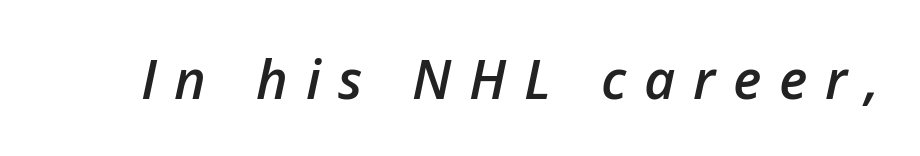
The image shows 54 px semibold type, italic (leaning right); set unusually wide letter spacing (+0.33 em), not underlined; low stroke contrast and a medium x-height.
